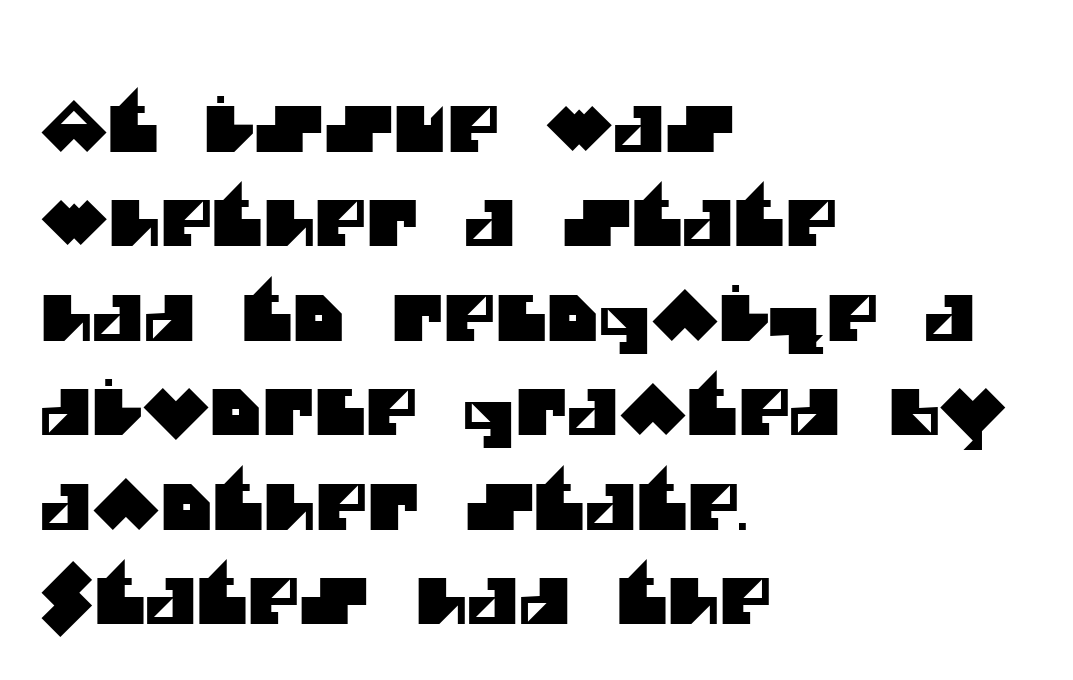
Q: Is the typeface a serif or a sans-serif typeface? A: Sans-serif.
Q: Is the text underlined? A: No.
Q: How is the paragraph aligned? A: Left-aligned.
Q: Is the spacing between letters normal or unusually wide? A: Normal.
Q: Is the spacing between lines tight, normal or loose? A: Normal.
Q: Width (condensed, normal, or wide)? A: Normal.
Q: Stroke contrast? A: Medium.
Q: x-height? A: Large.
Q: Monospaced? A: No.
